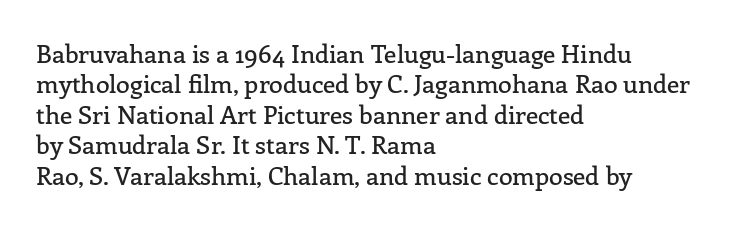
The image shows 25 px text type, upright; set left-aligned, line spacing 1.22x, normal letter spacing, not underlined.
